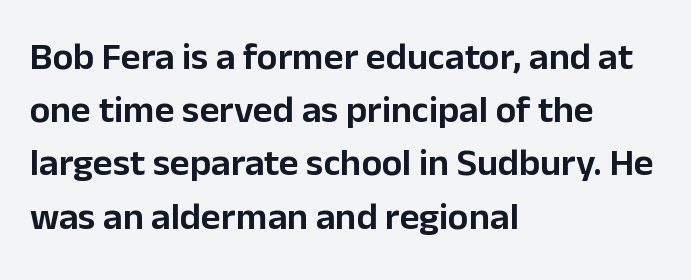
The image shows 38 px sans-serif type, upright; set left-aligned, normal line spacing (1.4x), normal letter spacing, not underlined; low stroke contrast and a medium x-height.
